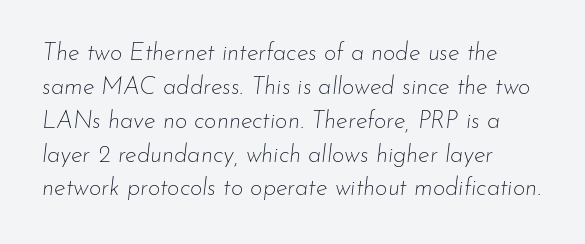
The image shows 24 px text type, italic (leaning right); set normal line spacing (1.41x), normal letter spacing, not underlined.
